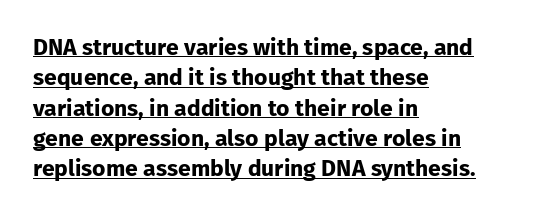
This sample carries an underscore along the baseline area. How are the letters spaced? Ordinarily, with no added tracking. The letters are bold, with thick, heavy strokes. Quick note: interline space is typical. Compared with a centered layout, this one pins lines to the left instead.
